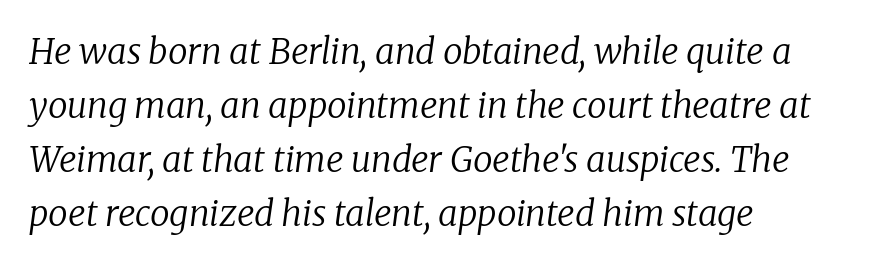
Does the type have serifs? Yes, each stem ends in a small foot. Is there much room between lines? A standard amount, neither cramped nor airy. The paragraph shown leans on its left margin. Slant detected: the letters are inclined. Do the characters align in a grid? No, the font is proportional.
